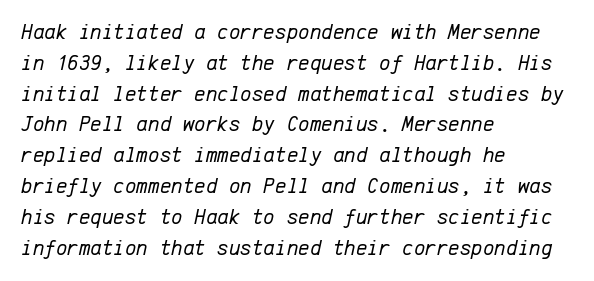
{"italic": "yes", "lean": "right", "slant_degrees": 12, "bold": "no", "underline": "no", "align": "left", "line_spacing": "normal", "line_spacing_ratio": 1.4, "letter_spacing": "normal", "letter_spacing_em": 0.0, "glyph_px": 22}
